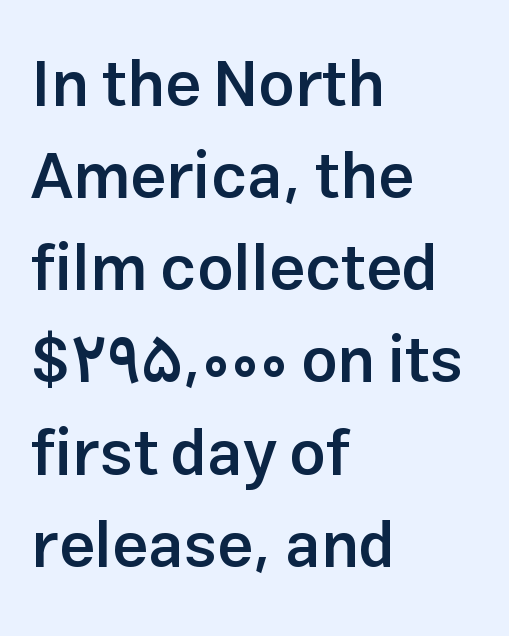
The image shows 64 px semibold sans-serif type, upright; set left-aligned, normal line spacing (1.44x), normal letter spacing, not underlined; low stroke contrast and a medium x-height.
